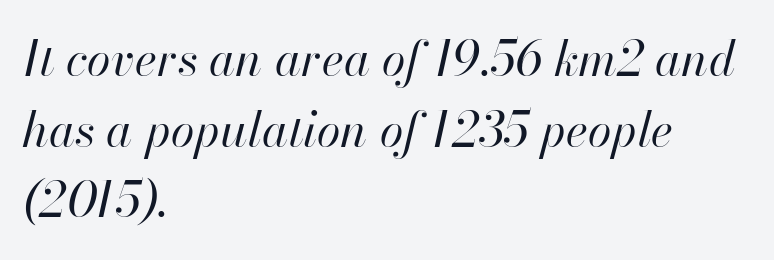
You could not count columns in this text — the font is proportionally spaced. This reads as an unemphasized weight, regular at the heaviest. Does the copy run flush right? No — it runs flush left. This rendering features lettering with no underline. Leading matches the norm, producing a regular column.
